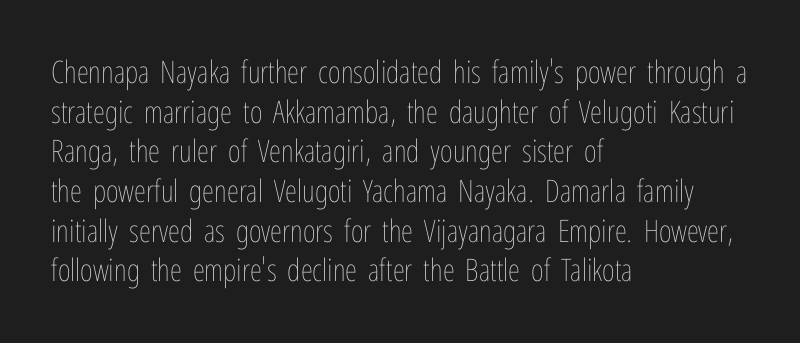
Do the characters align in a grid? No, the font is proportional. Alignment: flush left. Each new line begins a customary step beneath the previous one. Glyph-to-glyph distance matches everyday printed text.
